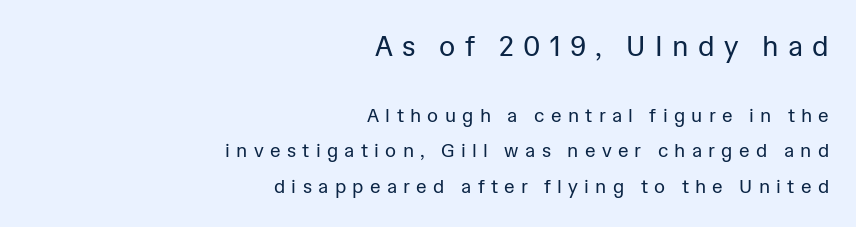
{"serif": "no", "italic": "no", "bold": "no", "weight": "regular", "width": "normal", "stroke_contrast": "low", "x_height": "medium", "monospaced": "no", "underline": "no", "align": "right", "line_spacing_ratio": 1.87, "letter_spacing": "wide", "letter_spacing_em": 0.33, "larger_block": "first", "size_ratio": 1.47, "glyph_px": 28}
